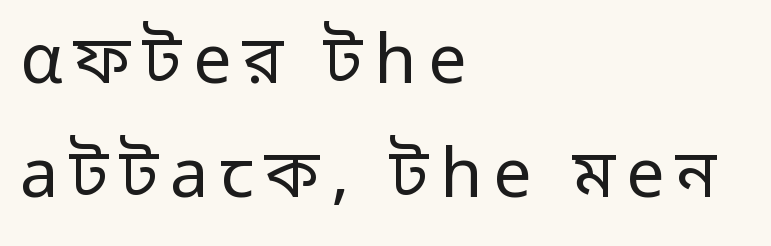
Is there much room between lines? A standard amount, neither cramped nor airy. Every character sits straight up, as roman type does. The typeface has the unassuming heft of standard copy or less. Font category for this specimen: sans-serif. The passage shown is typed in a proportional face where columns would drift. Line beginnings align vertically; line endings do not.
